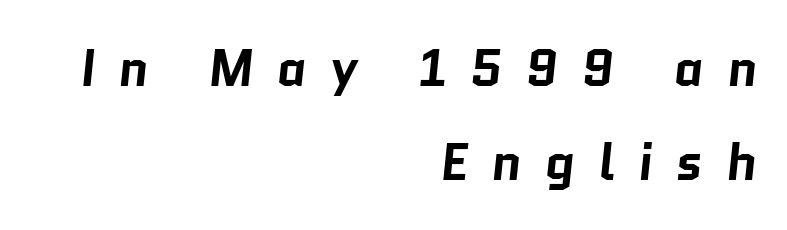
Q: Is the text bold? A: Yes.
Q: Is the typeface a serif or a sans-serif typeface? A: Sans-serif.
Q: Is the text underlined? A: No.
Q: How is the paragraph aligned? A: Right-aligned.
Q: Is the spacing between letters normal or unusually wide? A: Unusually wide.
Q: Width (condensed, normal, or wide)? A: Normal.
Q: Stroke contrast? A: Low.
Q: x-height? A: Medium.
Q: Monospaced? A: No.
